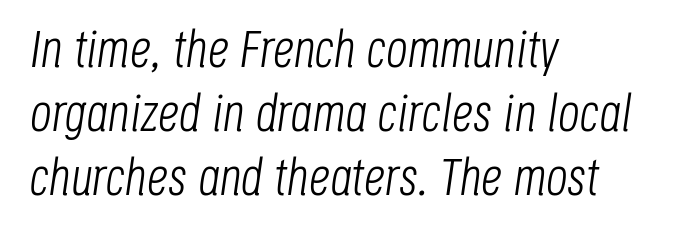
The image shows 53 px light, condensed type, italic (leaning right); set left-aligned, line spacing 1.21x, normal letter spacing, not underlined; low stroke contrast and a large x-height.
